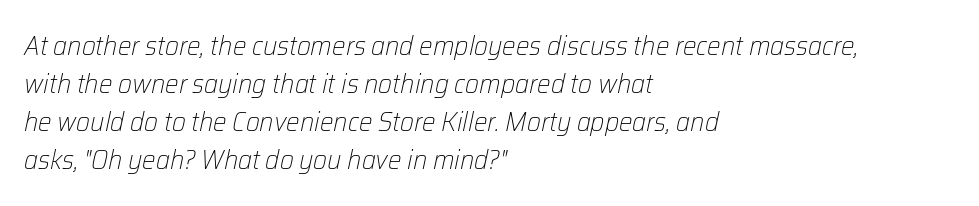
{"italic": "yes", "lean": "right", "slant_degrees": 12, "bold": "no", "underline": "no", "align": "left", "line_spacing": "normal", "line_spacing_ratio": 1.41, "letter_spacing": "normal", "letter_spacing_em": 0.0, "glyph_px": 27}
